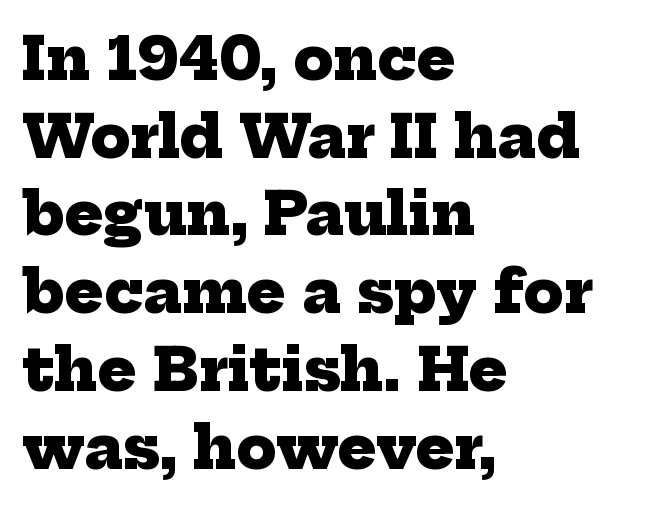
{"serif": "yes", "bold": "yes", "weight": "heavy", "width": "normal", "stroke_contrast": "low", "x_height": "medium", "monospaced": "no", "underline": "no", "align": "left", "line_spacing": "normal", "line_spacing_ratio": 1.34, "letter_spacing": "normal", "letter_spacing_em": 0.0, "glyph_px": 58}
